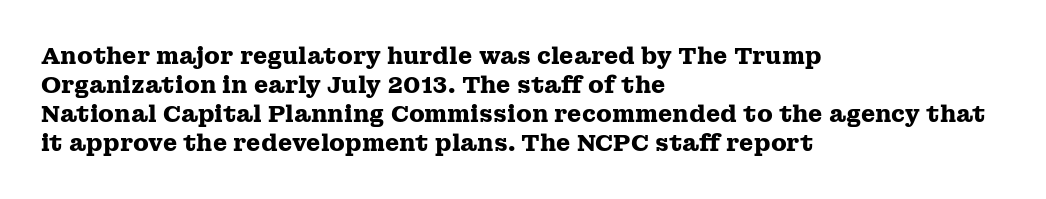
The typography opts for an upright posture over an oblique one. What weight is shown? A full bold with thick strokes. How would I describe the line gaps? Plain and ordinary. Each line starts at the same left margin while the right side varies.
